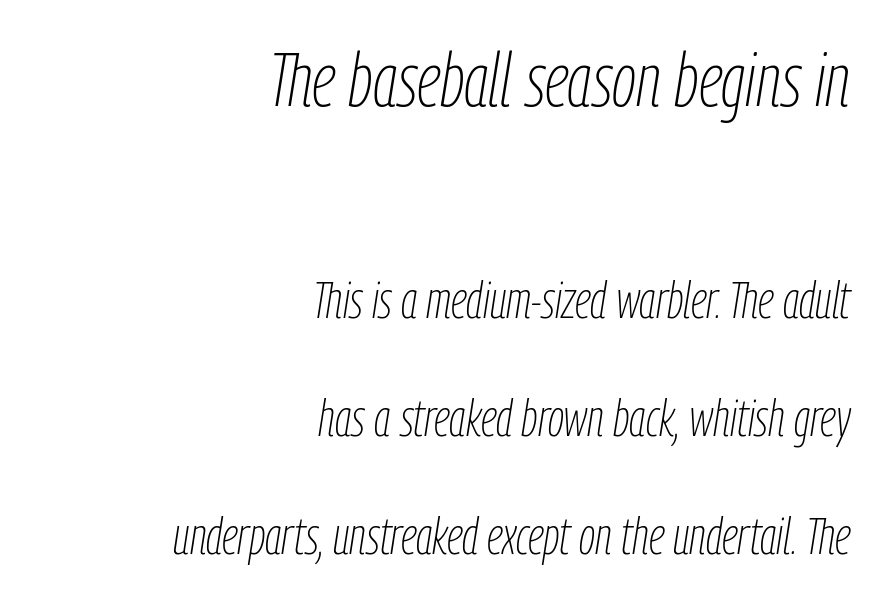
{"italic": "yes", "lean": "right", "slant_degrees": 9, "bold": "no", "weight": "thin", "width": "condensed", "stroke_contrast": "low", "x_height": "medium", "monospaced": "no", "underline": "no", "align": "right", "line_spacing": "loose", "line_spacing_ratio": 2.31, "letter_spacing": "normal", "letter_spacing_em": 0.0, "larger_block": "first", "size_ratio": 1.49, "glyph_px": 76}
